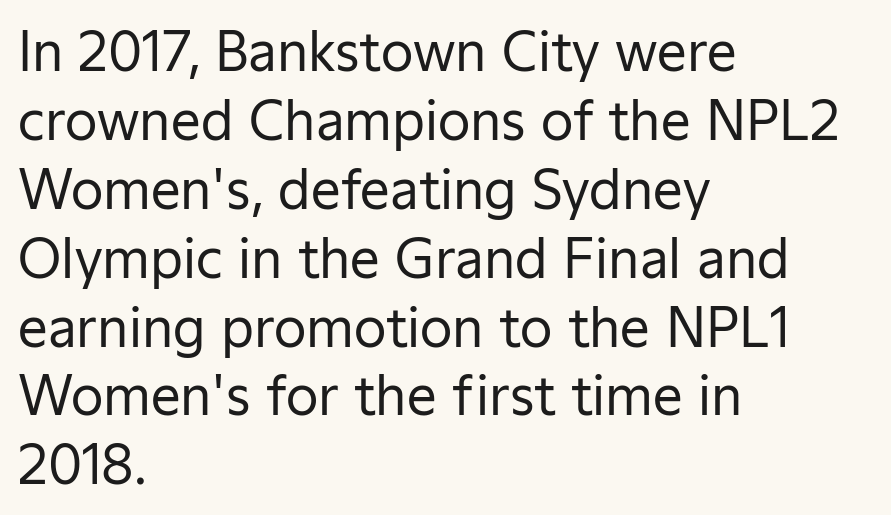
Q: Is the text bold? A: No.
Q: Is the text italic (slanted)? A: No, it is upright.
Q: Is the typeface a serif or a sans-serif typeface? A: Sans-serif.
Q: Is the text underlined? A: No.
Q: How is the paragraph aligned? A: Left-aligned.
Q: Is the spacing between letters normal or unusually wide? A: Normal.
Q: Is the spacing between lines tight, normal or loose? A: Normal.
Q: Width (condensed, normal, or wide)? A: Normal.
Q: Stroke contrast? A: Low.
Q: x-height? A: Medium.
Q: Monospaced? A: No.
